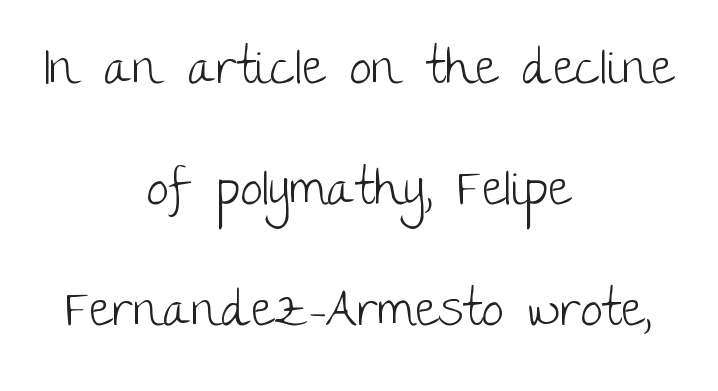
The image shows 50 px light sans-serif type, upright; set centered, loose line spacing (2.42x), normal letter spacing, not underlined; low stroke contrast and a large x-height.
